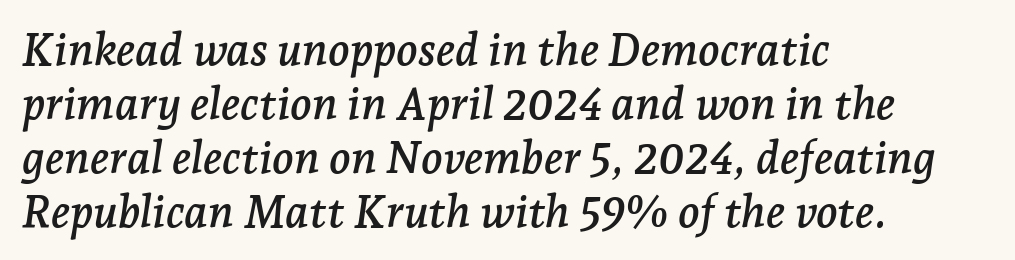
Q: Is the text italic (slanted)? A: Yes, it leans right by about 7 degrees.
Q: Is the typeface a serif or a sans-serif typeface? A: Serif.
Q: Is the text underlined? A: No.
Q: How is the paragraph aligned? A: Left-aligned.
Q: Is the spacing between letters normal or unusually wide? A: Normal.
Q: Width (condensed, normal, or wide)? A: Normal.
Q: Stroke contrast? A: Low.
Q: x-height? A: Medium.
Q: Monospaced? A: No.
